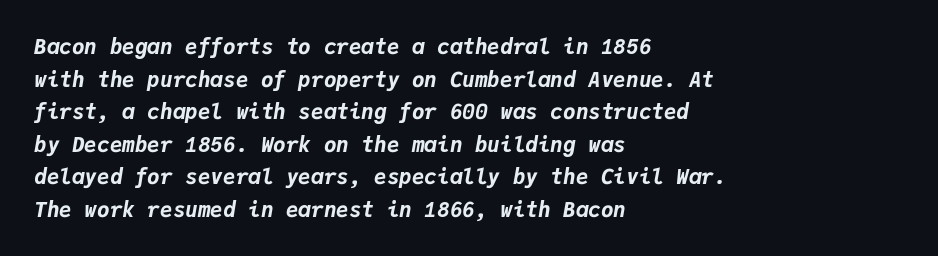
The image shows 21 px bold type, italic (leaning right); set left-aligned, normal line spacing (1.55x), normal letter spacing, not underlined.
